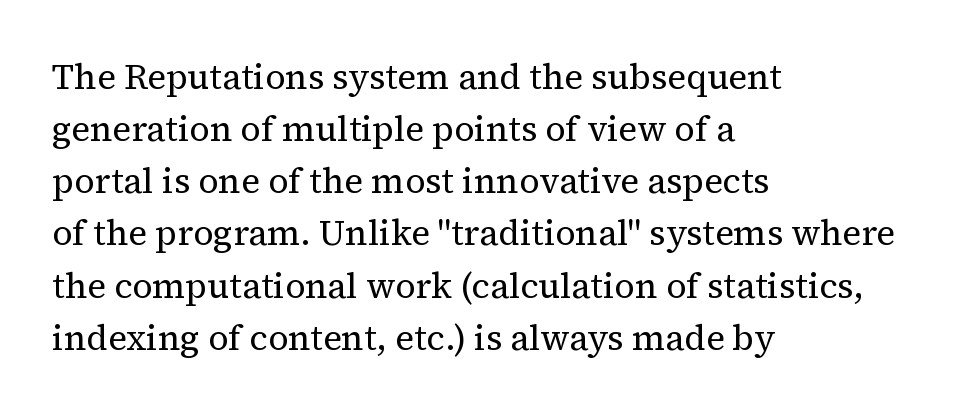
The image shows 35 px regular-weight serif type, upright; set left-aligned, normal line spacing (1.49x), normal letter spacing, not underlined; medium stroke contrast and a medium x-height.
